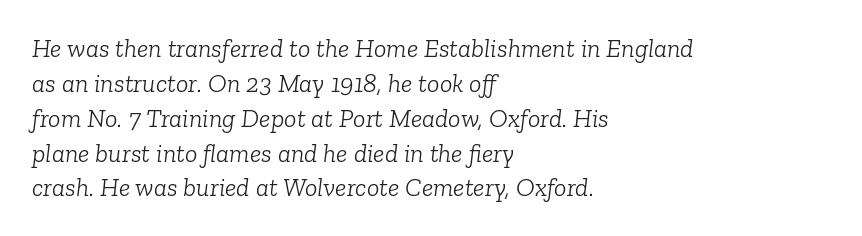
Q: Is the text bold? A: No.
Q: Is the text italic (slanted)? A: Yes, it leans right by about 6 degrees.
Q: Is the text underlined? A: No.
Q: How is the paragraph aligned? A: Left-aligned.
Q: Is the spacing between letters normal or unusually wide? A: Normal.
Q: Is the spacing between lines tight, normal or loose? A: Normal.
